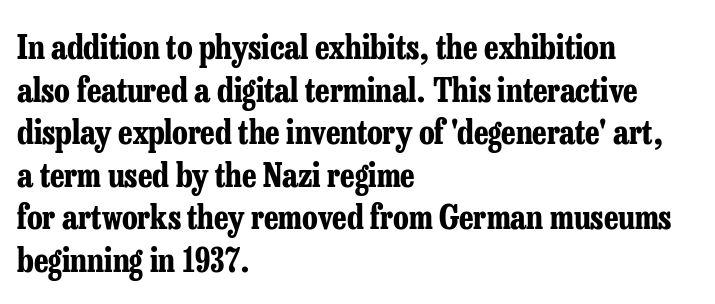
The image shows 33 px bold, condensed serif type, upright; set left-aligned, normal line spacing (1.29x), normal letter spacing, not underlined; low stroke contrast and a medium x-height.
